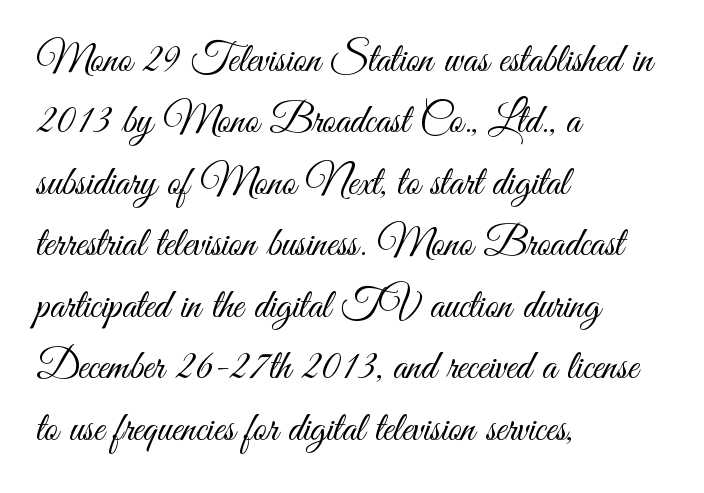
The image shows 41 px light, condensed sans-serif type; set left-aligned, normal line spacing (1.5x), normal letter spacing, not underlined; medium stroke contrast and a small x-height.
